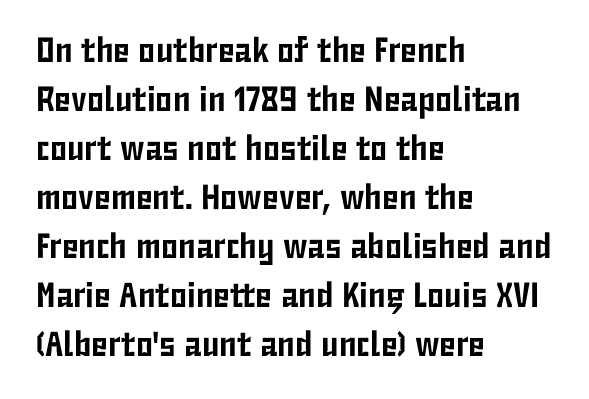
The rendering uses a moderate line-height, typical for paragraphs. Nothing unusual about the tracking: characters are spaced as the font intends. Only glyphs here, with clear space below each row. These lines are composed in type without serifs.
